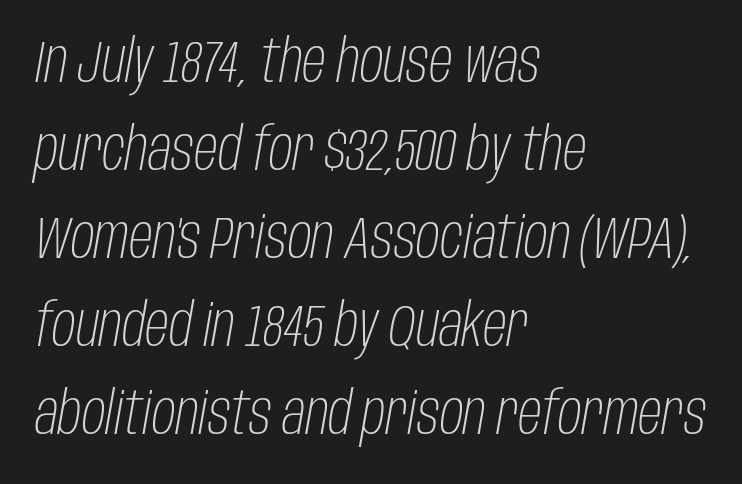
Q: Is the text bold? A: No.
Q: Is the text italic (slanted)? A: Yes, it leans right by about 10 degrees.
Q: Is the text underlined? A: No.
Q: How is the paragraph aligned? A: Left-aligned.
Q: Is the spacing between letters normal or unusually wide? A: Normal.
Q: Is the spacing between lines tight, normal or loose? A: Normal.
Q: Width (condensed, normal, or wide)? A: Condensed.
Q: Stroke contrast? A: Low.
Q: x-height? A: Large.
Q: Monospaced? A: No.
